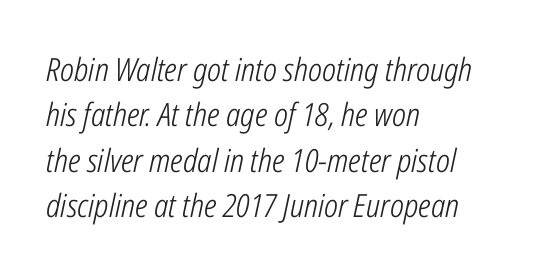
A quiet, ordinary-to-light weight characterises the typeface. The passage shown is typed in a proportional face where columns would drift. Observe the ordinary spacing: letters are neighbours, not strangers. Layout note: lines flush left. Leading: standard.
